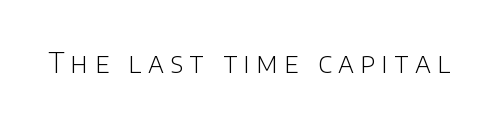
The characters display no serif detailing; their extremities are plain. The strokes carry an ordinary text weight at most. Style check: upright. Spacing verdict: proportional, widths tailored to each character. The line texture is sparse and dotted thanks to wide tracking.
